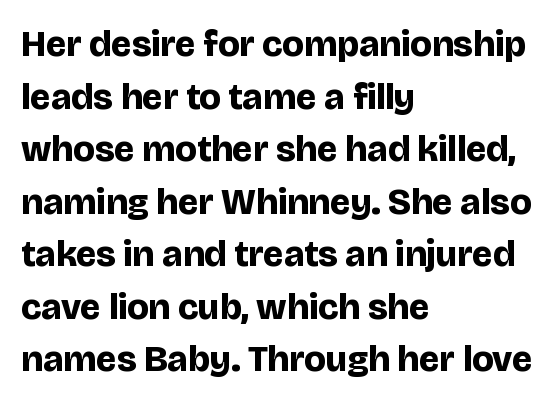
{"serif": "no", "italic": "no", "bold": "yes", "weight": "bold", "width": "normal", "stroke_contrast": "low", "x_height": "large", "monospaced": "no", "underline": "no", "align": "left", "line_spacing": "normal", "line_spacing_ratio": 1.42, "letter_spacing": "normal", "letter_spacing_em": 0.0, "glyph_px": 37}
